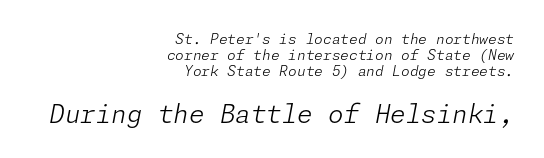
The image shows 25 px text type, italic (leaning right); set right-aligned, line spacing 1.16x, normal letter spacing, not underlined; the second (bottom) block is 1.79x larger.
